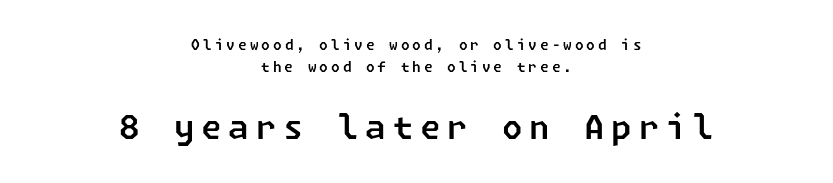
The designer went with a sans here, leaving each stem footless. Check under the words: just untouched page. How are the letters spaced? Widely, with obvious added tracking. Does the leading feel generous? No, just average.
